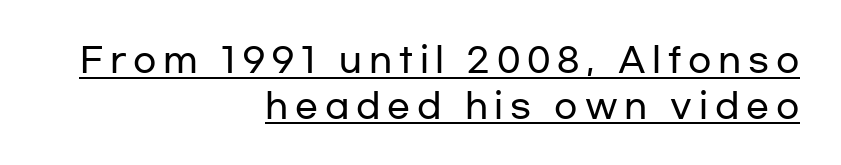
Short note: letters widely spaced. This rendering employs a face without finishing strokes, i.e., a sans-serif. Right-aligned paragraph, ragged on the left. The rendering uses the underline text-decoration. Leading matches the norm, producing a regular column.
